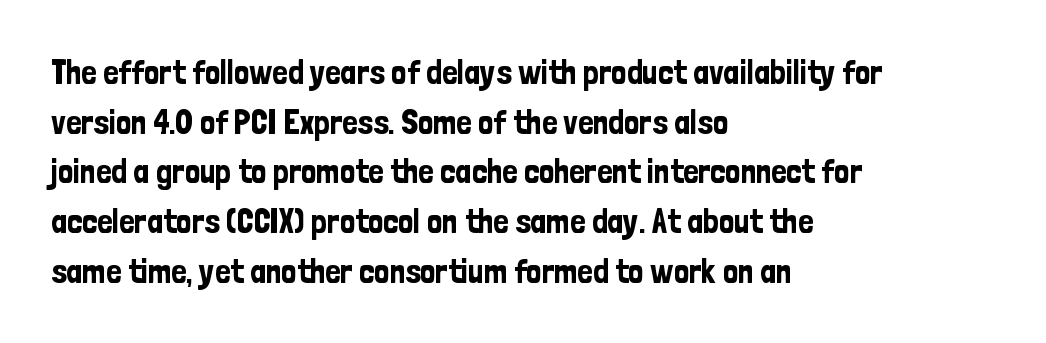
The image shows 34 px condensed sans-serif type, upright; set left-aligned, normal line spacing (1.46x), normal letter spacing, not underlined; low stroke contrast and a medium x-height.
